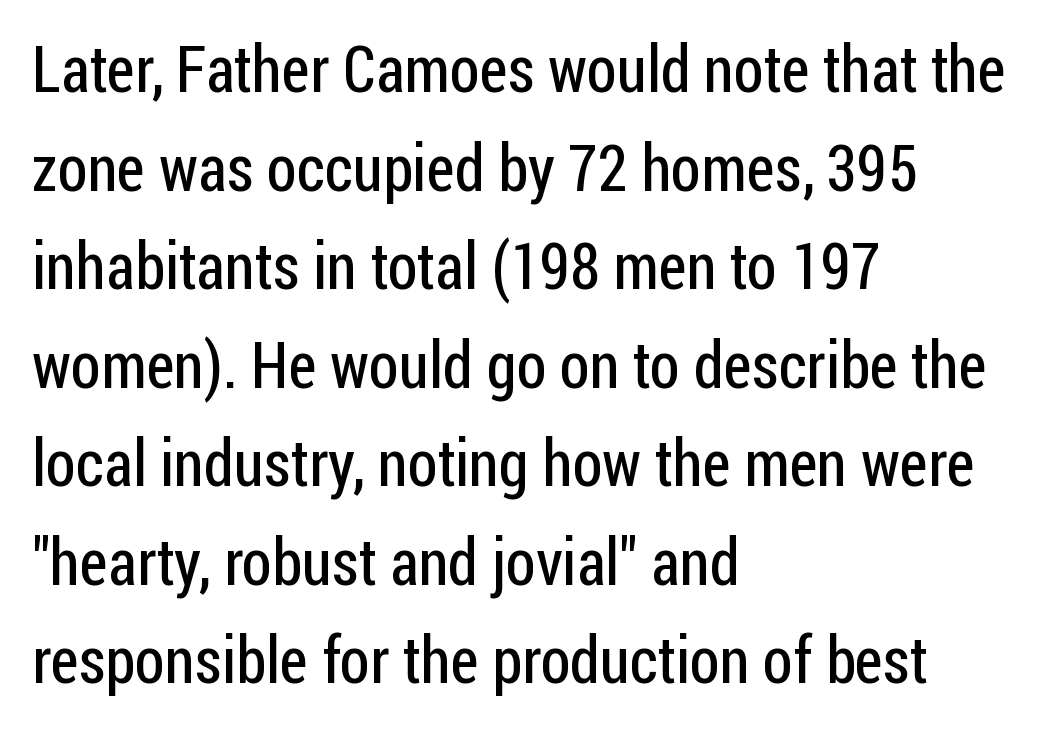
The image shows 64 px regular-weight, condensed sans-serif type, upright; set left-aligned, normal line spacing (1.54x), normal letter spacing, not underlined; low stroke contrast and a medium x-height.
